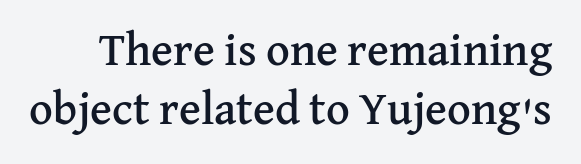
{"serif": "yes", "italic": "no", "width": "normal", "stroke_contrast": "medium", "x_height": "medium", "monospaced": "no", "underline": "no", "line_spacing": "normal", "line_spacing_ratio": 1.28, "letter_spacing": "normal", "letter_spacing_em": 0.0, "glyph_px": 46}
